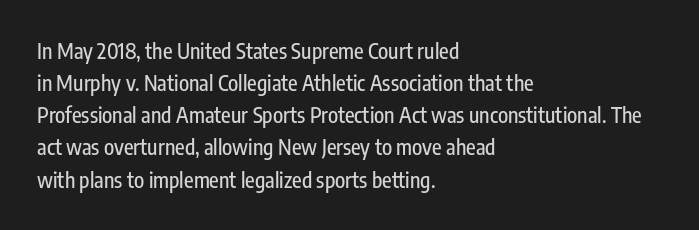
Q: Is the text italic (slanted)? A: No, it is upright.
Q: Is the text underlined? A: No.
Q: How is the paragraph aligned? A: Left-aligned.
Q: Is the spacing between letters normal or unusually wide? A: Normal.
Q: Is the spacing between lines tight, normal or loose? A: Normal.
